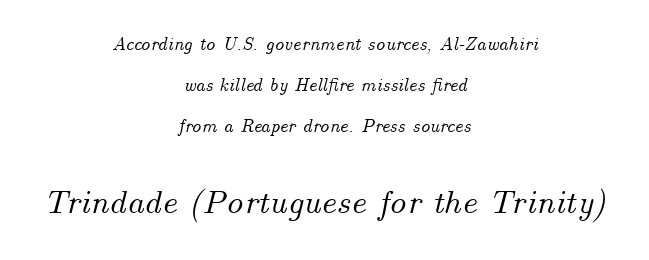
The image shows 34 px text type, italic (leaning right); set centered, loose line spacing (2.16x), normal letter spacing, not underlined; the second (bottom) block is 1.79x larger; medium stroke contrast and a small x-height.
